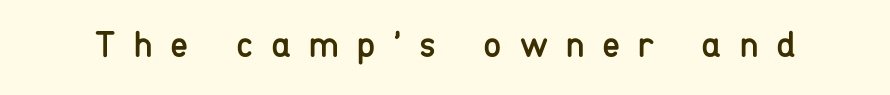
Is this a heavy cut? Hardly; it is regular or lighter. These lines are rendered in a variable-pitch font. Words appear elongated and porous because spacing is wide. A typesetter would mark this as roman, not italic.
